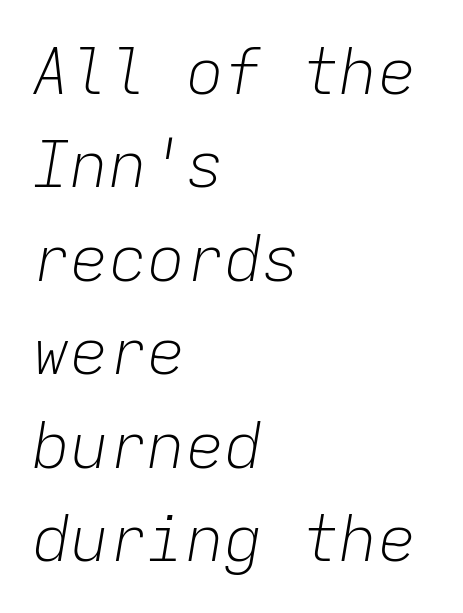
The image shows 64 px light type, italic (leaning right), monospaced; set left-aligned, normal line spacing (1.46x), normal letter spacing, not underlined; low stroke contrast and a medium x-height.
